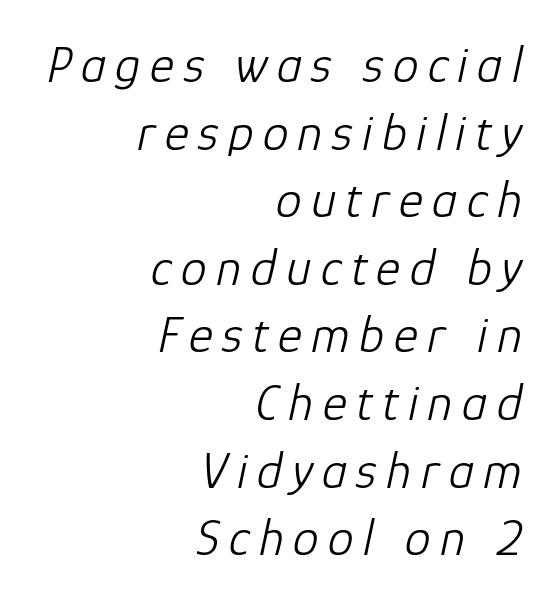
{"italic": "yes", "lean": "right", "slant_degrees": 12, "bold": "no", "weight": "light", "width": "normal", "stroke_contrast": "low", "x_height": "medium", "monospaced": "no", "underline": "no", "align": "right", "line_spacing": "normal", "line_spacing_ratio": 1.3, "glyph_px": 52}
